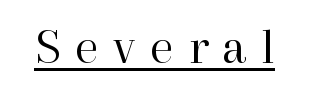
Here the designer chose a conventional face with non-uniform glyph widths. Typographically, this falls in the serif category. The characters are drawn with everyday or finer stroke widths. The typography opts for an upright posture over an oblique one.
